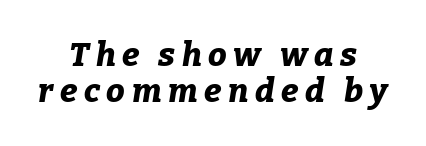
Q: Is the text bold? A: Yes.
Q: Is the text italic (slanted)? A: Yes, it leans right by about 9 degrees.
Q: Is the text underlined? A: No.
Q: How is the paragraph aligned? A: Centered.
Q: Is the spacing between letters normal or unusually wide? A: Unusually wide.
Q: Is the spacing between lines tight, normal or loose? A: Tight.
Q: Width (condensed, normal, or wide)? A: Normal.
Q: Stroke contrast? A: Low.
Q: x-height? A: Medium.
Q: Monospaced? A: No.
